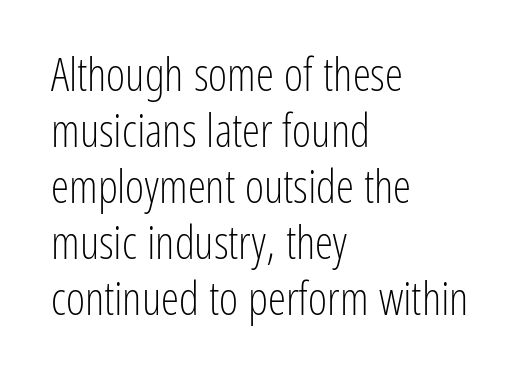
Q: Is the text bold? A: No.
Q: Is the text italic (slanted)? A: No, it is upright.
Q: Is the typeface a serif or a sans-serif typeface? A: Sans-serif.
Q: Is the text underlined? A: No.
Q: How is the paragraph aligned? A: Left-aligned.
Q: Is the spacing between letters normal or unusually wide? A: Normal.
Q: Width (condensed, normal, or wide)? A: Condensed.
Q: Stroke contrast? A: Low.
Q: x-height? A: Medium.
Q: Monospaced? A: No.
